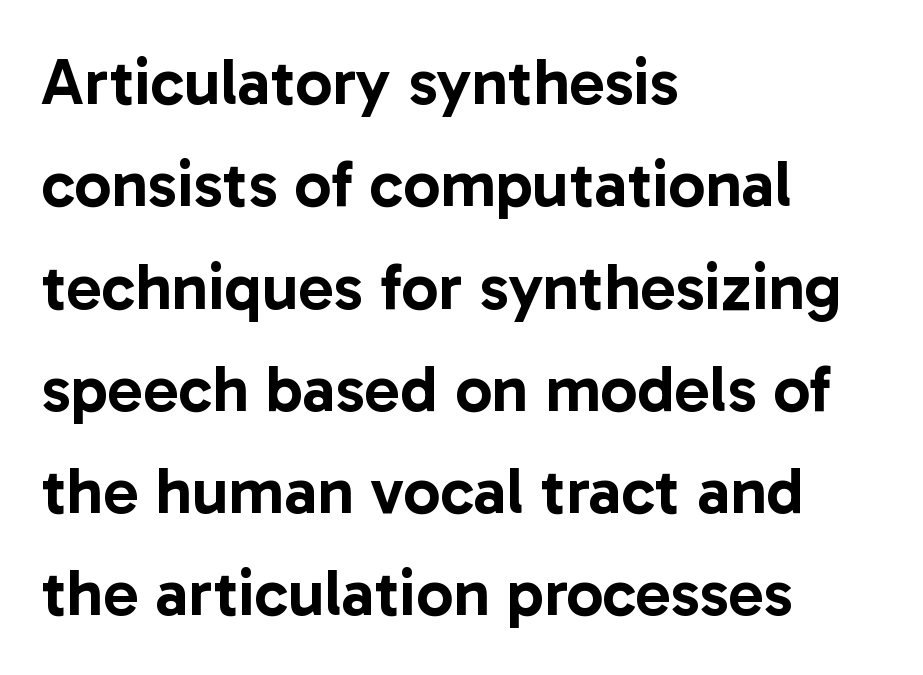
{"serif": "no", "italic": "no", "width": "normal", "stroke_contrast": "low", "x_height": "medium", "monospaced": "no", "underline": "no", "align": "left", "line_spacing": "normal", "line_spacing_ratio": 1.55, "letter_spacing": "normal", "letter_spacing_em": 0.0, "glyph_px": 66}
